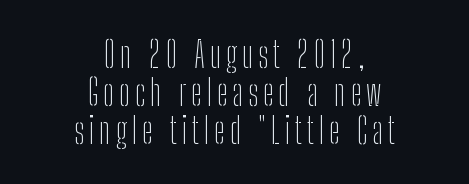
{"serif": "no", "italic": "no", "bold": "no", "weight": "thin", "width": "condensed", "stroke_contrast": "low", "x_height": "medium", "monospaced": "no", "underline": "no", "align": "center", "line_spacing": "tight", "line_spacing_ratio": 1.03, "glyph_px": 37}
